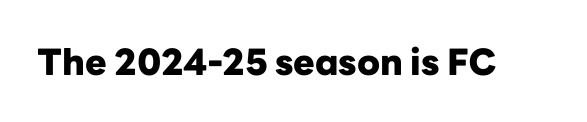
Q: Is the text bold? A: Yes.
Q: Is the text italic (slanted)? A: No, it is upright.
Q: Is the typeface a serif or a sans-serif typeface? A: Sans-serif.
Q: Is the text underlined? A: No.
Q: Is the spacing between letters normal or unusually wide? A: Normal.
Q: Width (condensed, normal, or wide)? A: Normal.
Q: Stroke contrast? A: Low.
Q: x-height? A: Medium.
Q: Monospaced? A: No.
